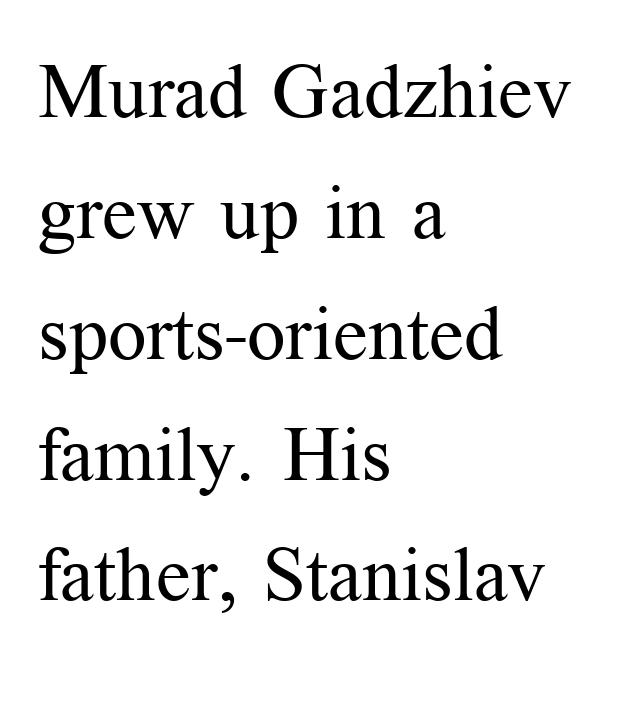
The image shows 76 px regular-weight serif type, upright; set left-aligned, normal line spacing (1.59x), normal letter spacing, not underlined; medium stroke contrast and a medium x-height.
